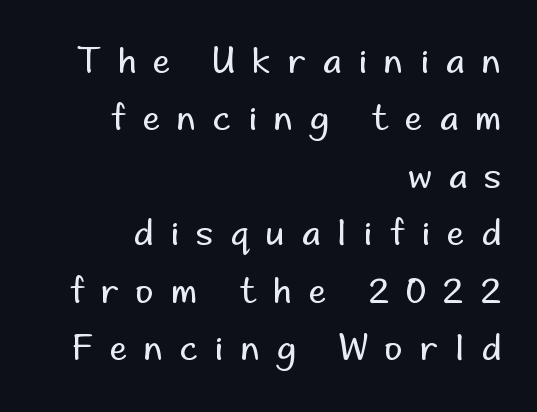
{"serif": "no", "italic": "no", "bold": "no", "weight": "regular", "width": "normal", "stroke_contrast": "low", "x_height": "small", "monospaced": "no", "underline": "no", "align": "right", "line_spacing": "normal", "line_spacing_ratio": 1.64, "letter_spacing": "wide", "letter_spacing_em": 0.49, "glyph_px": 35}
